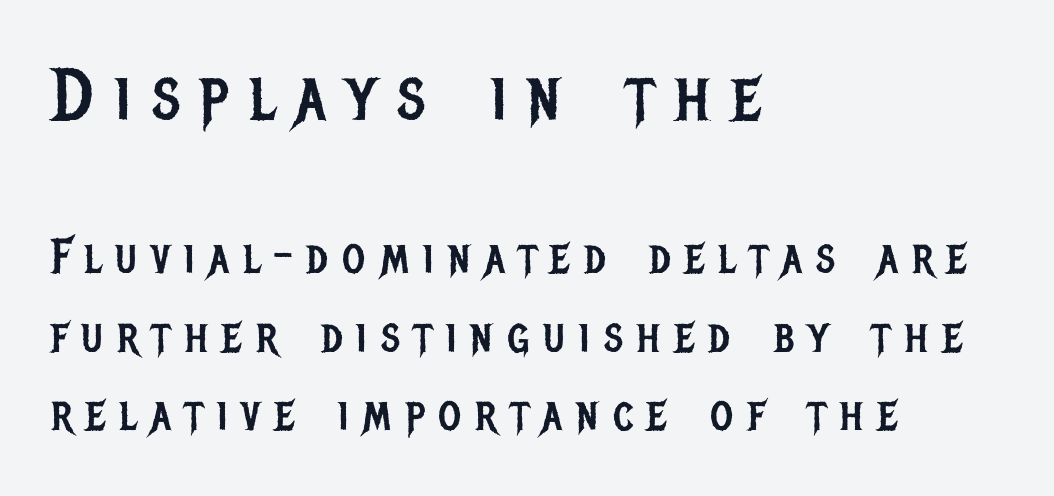
Q: Is the text bold? A: No.
Q: Is the text italic (slanted)? A: No, it is upright.
Q: Is the typeface a serif or a sans-serif typeface? A: Sans-serif.
Q: Is the text underlined? A: No.
Q: How is the paragraph aligned? A: Left-aligned.
Q: Is the spacing between letters normal or unusually wide? A: Unusually wide.
Q: Is the spacing between lines tight, normal or loose? A: Normal.
Q: Which block of text is set in a larger size, the first (top) or the second (bottom)? A: The first (top) one.
Q: Width (condensed, normal, or wide)? A: Condensed.
Q: Stroke contrast? A: Low.
Q: x-height? A: Large.
Q: Monospaced? A: No.
